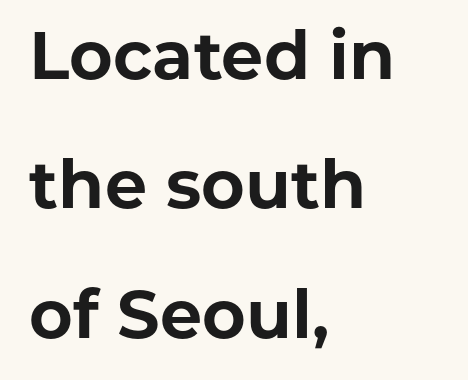
{"serif": "no", "italic": "no", "bold": "yes", "weight": "bold", "width": "normal", "stroke_contrast": "low", "x_height": "medium", "monospaced": "no", "underline": "no", "align": "left", "line_spacing": "loose", "line_spacing_ratio": 1.93, "letter_spacing": "normal", "letter_spacing_em": 0.0, "glyph_px": 67}
